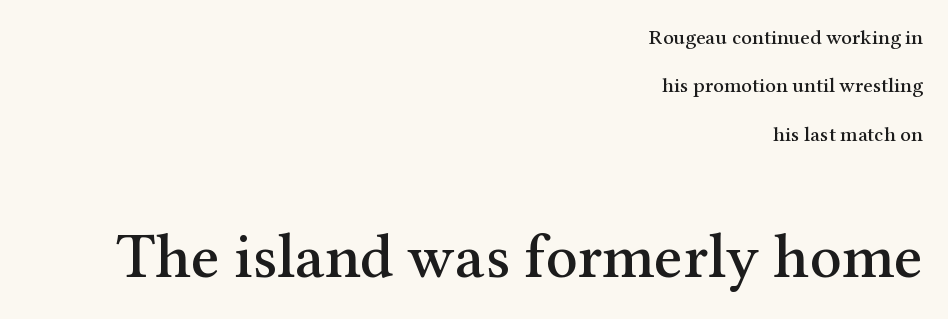
The passage shown is typed in a proportional face where columns would drift. Which of the two is more prominent by size? The second, at the bottom. The rendering uses a large line-height, opening up the rows. Notice how the passage keeps a crisp vertical edge on the right only. The characters display serif detailing at their extremities. Compared with typical body copy, the letter spacing here is the same.
